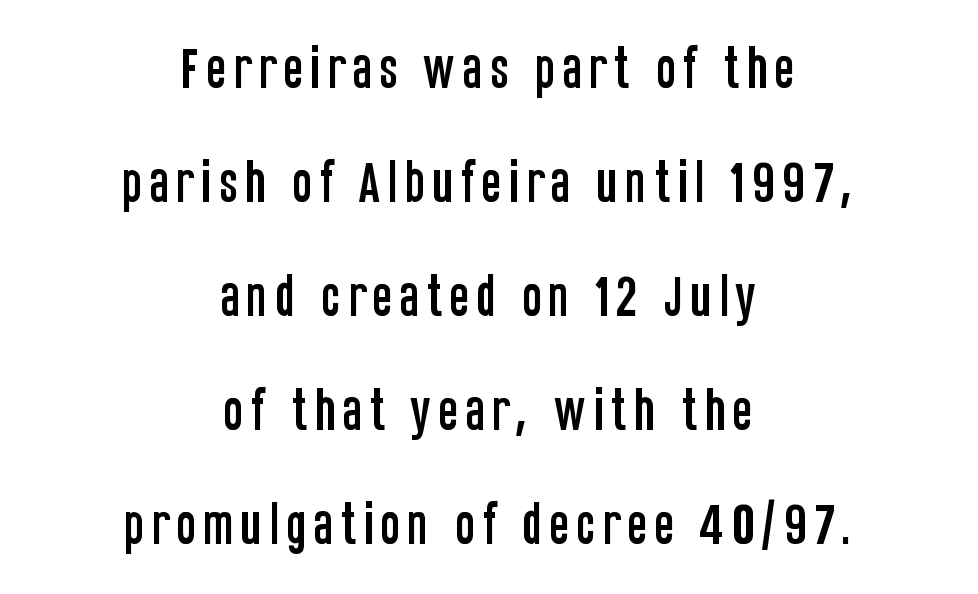
{"serif": "no", "italic": "no", "width": "condensed", "stroke_contrast": "low", "x_height": "large", "monospaced": "no", "underline": "no", "align": "center", "line_spacing": "loose", "line_spacing_ratio": 2.48, "glyph_px": 46}
